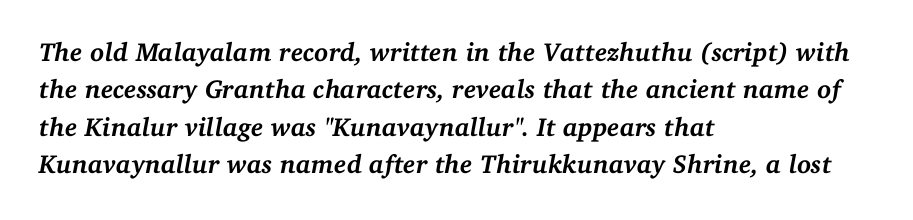
{"italic": "yes", "lean": "right", "slant_degrees": 11, "bold": "yes", "underline": "no", "align": "left", "line_spacing": "normal", "line_spacing_ratio": 1.44, "letter_spacing": "normal", "letter_spacing_em": 0.0, "glyph_px": 26}
